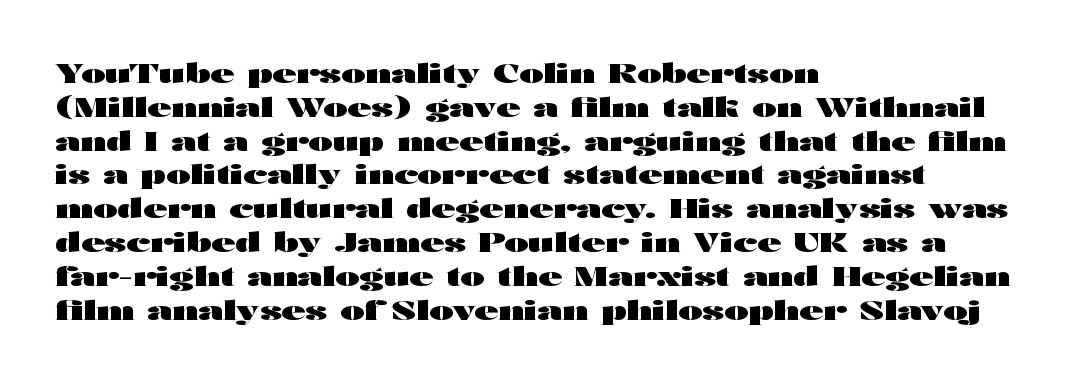
Notice how the stems are strictly vertical — no italics here. The passage shown is emphatically bold. Students, observe: this is what conventionally led text looks like. You could call the tracking neutral — neither tight nor loose. The ragged edge is on the right, which tells us the setting is flush left. Descenders are the only things crossing below the line.
